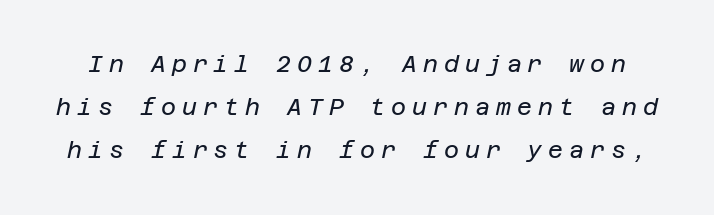
Q: Is the text bold? A: No.
Q: Is the text italic (slanted)? A: Yes, it leans right by about 12 degrees.
Q: Is the text underlined? A: No.
Q: Is the spacing between letters normal or unusually wide? A: Unusually wide.
